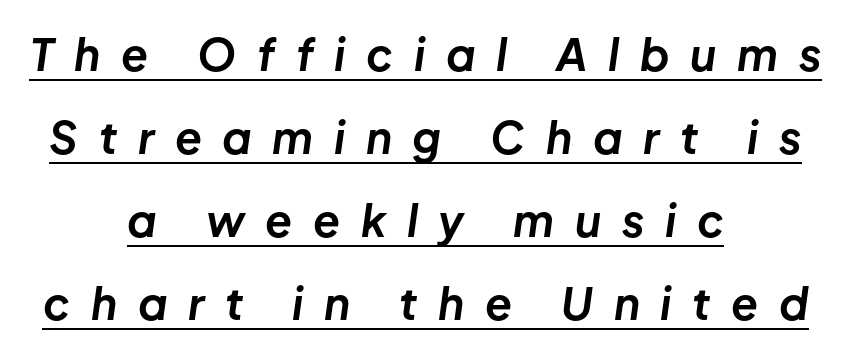
The lettering is marked with a stroke running underneath it. Teacher's note: observe the equal gaps on both sides — that is centered alignment. The horizontal fit of the characters is loose and conspicuously gappy. These lines are rendered in a variable-pitch font.
